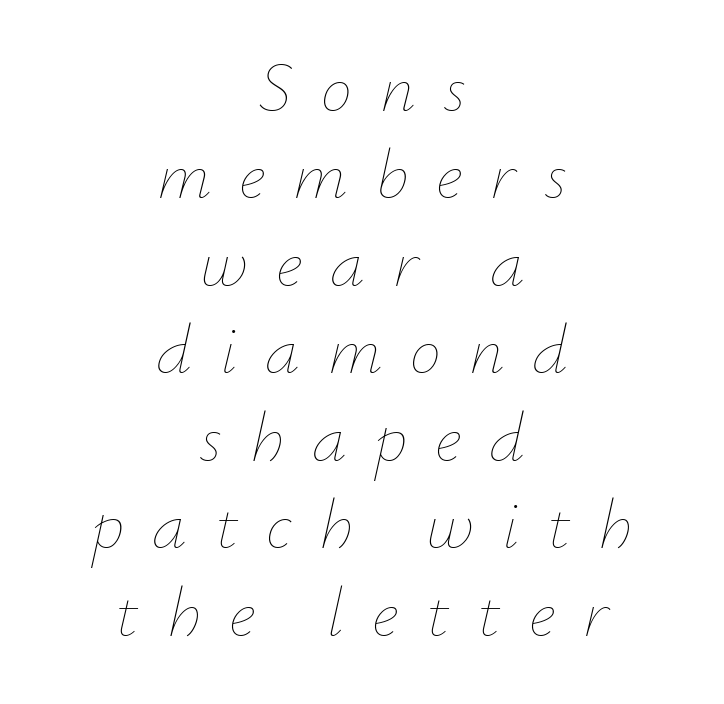
{"italic": "yes", "lean": "right", "slant_degrees": 12, "bold": "no", "weight": "thin", "width": "normal", "stroke_contrast": "low", "x_height": "small", "monospaced": "no", "underline": "no", "align": "center", "line_spacing": "normal", "line_spacing_ratio": 1.25, "letter_spacing": "wide", "letter_spacing_em": 0.4, "glyph_px": 70}
